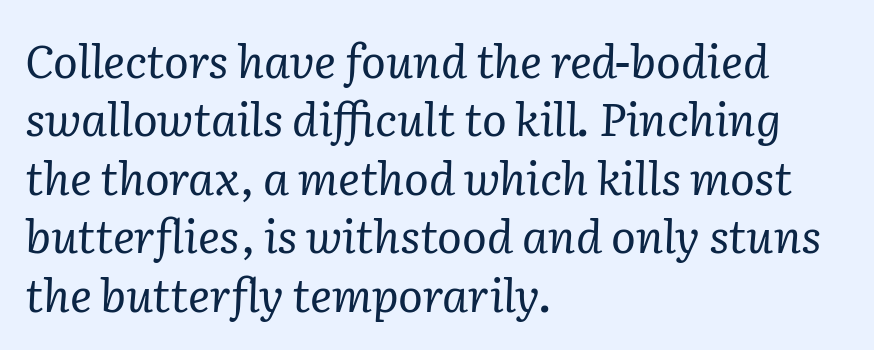
Stroke terminals: seriffed. Honestly, there is no underline to notice here at all. The passage shown is typed in a proportional face where columns would drift. Is this a heavy cut? Hardly; it is regular or lighter. Look at the tracking — it's just the regular setting, nothing added. In CSS terms this would be text-align: left.
